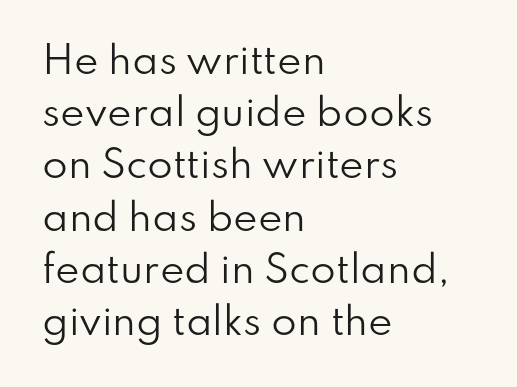
Q: Is the text bold? A: No.
Q: Is the text italic (slanted)? A: No, it is upright.
Q: Is the typeface a serif or a sans-serif typeface? A: Sans-serif.
Q: Is the text underlined? A: No.
Q: How is the paragraph aligned? A: Left-aligned.
Q: Is the spacing between letters normal or unusually wide? A: Normal.
Q: Is the spacing between lines tight, normal or loose? A: Normal.
Q: Width (condensed, normal, or wide)? A: Normal.
Q: Stroke contrast? A: Low.
Q: x-height? A: Small.
Q: Monospaced? A: No.
